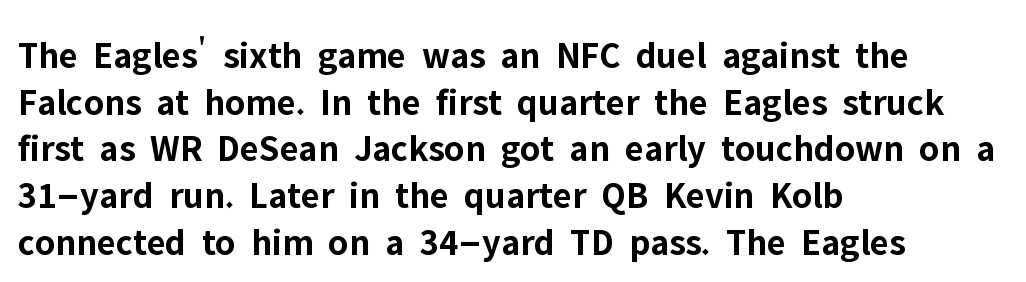
The specimen reads as upright at a glance. Unmarked baselines from the first word to the last. There is no visible air inserted between adjacent glyphs. Is this a fixed-width face? No — the glyphs have proportional, varying widths.
